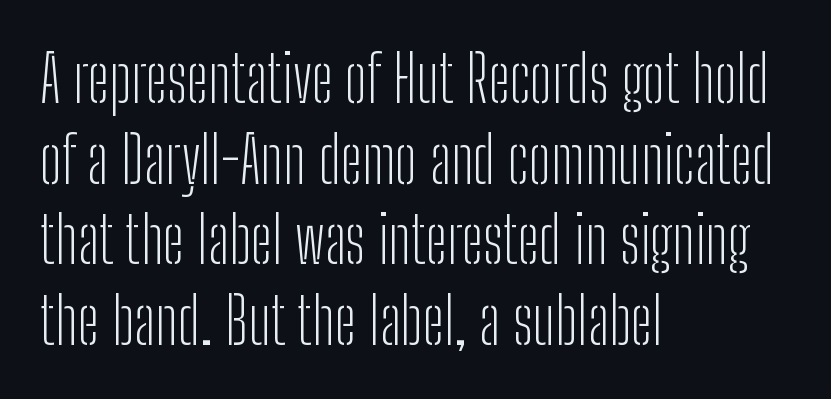
The image shows 64 px light, condensed sans-serif type, upright; set left-aligned, normal line spacing (1.26x), normal letter spacing, not underlined; low stroke contrast and a medium x-height.
